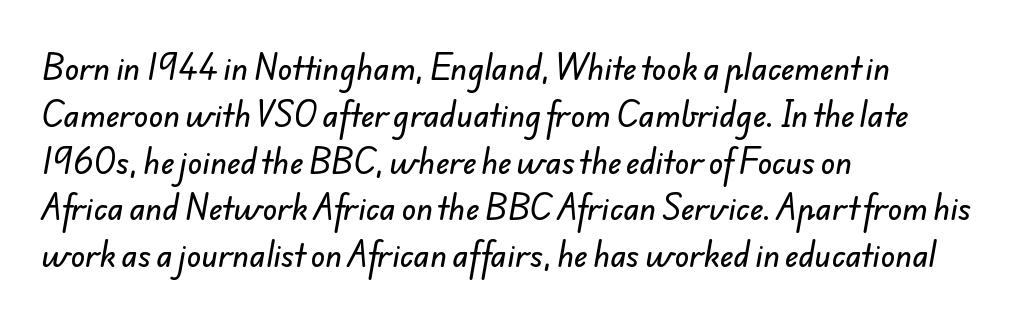
{"serif": "no", "width": "normal", "stroke_contrast": "low", "x_height": "small", "monospaced": "no", "underline": "no", "align": "left", "line_spacing": "normal", "line_spacing_ratio": 1.56, "letter_spacing": "normal", "letter_spacing_em": 0.0, "glyph_px": 30}
